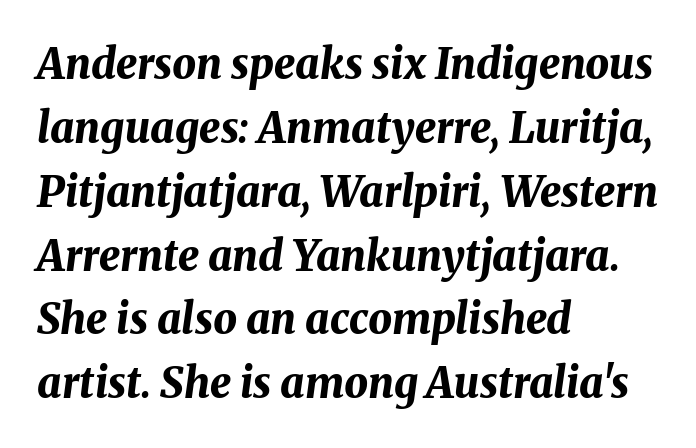
Q: Is the text bold? A: Yes.
Q: Is the text italic (slanted)? A: Yes, it leans right by about 8 degrees.
Q: Is the text underlined? A: No.
Q: How is the paragraph aligned? A: Left-aligned.
Q: Is the spacing between letters normal or unusually wide? A: Normal.
Q: Is the spacing between lines tight, normal or loose? A: Normal.
Q: Width (condensed, normal, or wide)? A: Normal.
Q: Stroke contrast? A: Medium.
Q: x-height? A: Medium.
Q: Monospaced? A: No.
